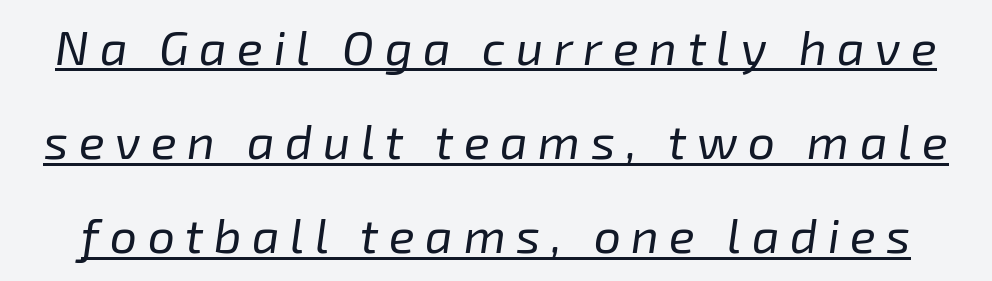
The image shows 48 px regular-weight type, italic (leaning right); set loose line spacing (1.96x), unusually wide letter spacing (+0.22 em), underlined; low stroke contrast and a medium x-height.
